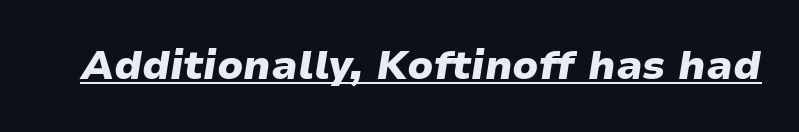
The image shows 40 px heavy, wide type, italic (leaning right); set normal letter spacing, underlined; low stroke contrast and a medium x-height.
